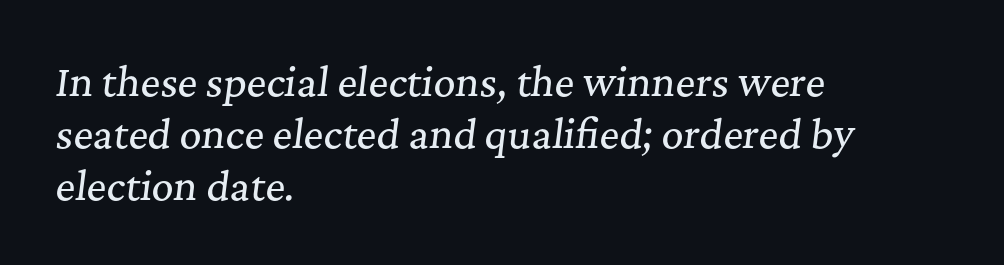
The image shows 38 px serif type, italic (leaning right); set left-aligned, normal line spacing (1.37x), normal letter spacing, not underlined; medium stroke contrast and a medium x-height.
